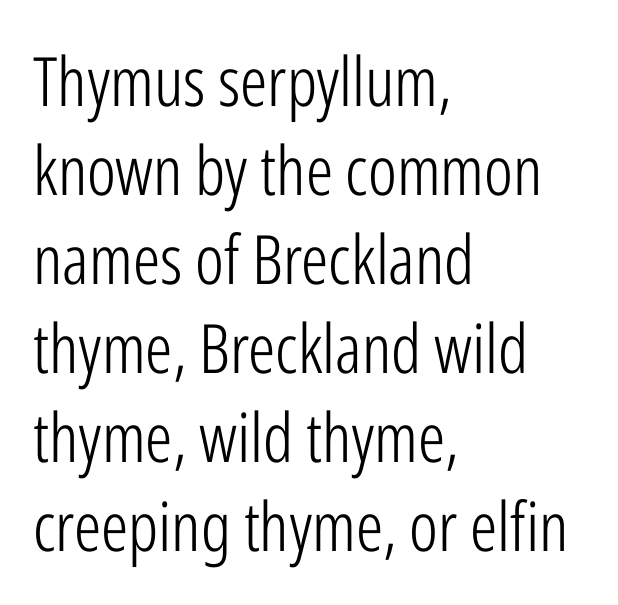
Q: Is the text bold? A: No.
Q: Is the text italic (slanted)? A: No, it is upright.
Q: Is the typeface a serif or a sans-serif typeface? A: Sans-serif.
Q: Is the text underlined? A: No.
Q: How is the paragraph aligned? A: Left-aligned.
Q: Is the spacing between letters normal or unusually wide? A: Normal.
Q: Is the spacing between lines tight, normal or loose? A: Normal.
Q: Width (condensed, normal, or wide)? A: Condensed.
Q: Stroke contrast? A: Low.
Q: x-height? A: Medium.
Q: Monospaced? A: No.
